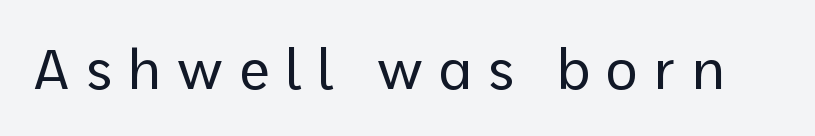
The image shows 56 px regular-weight sans-serif type, upright; set unusually wide letter spacing (+0.27 em), not underlined; low stroke contrast and a medium x-height.
